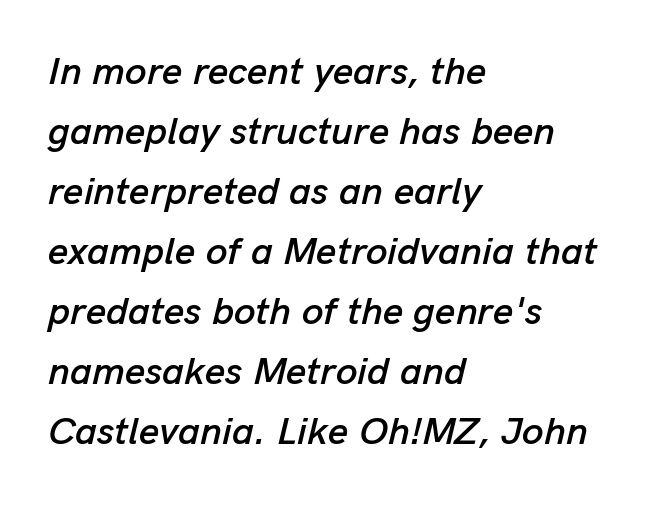
The image shows 39 px text type, italic (leaning right); set left-aligned, normal line spacing (1.54x), normal letter spacing, not underlined; low stroke contrast and a medium x-height.
